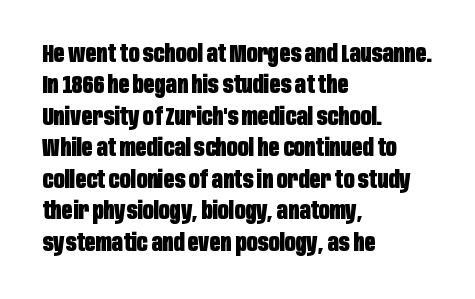
Q: Is the text bold? A: Yes.
Q: Is the text italic (slanted)? A: No, it is upright.
Q: Is the text underlined? A: No.
Q: How is the paragraph aligned? A: Left-aligned.
Q: Is the spacing between letters normal or unusually wide? A: Normal.
Q: Is the spacing between lines tight, normal or loose? A: Normal.
